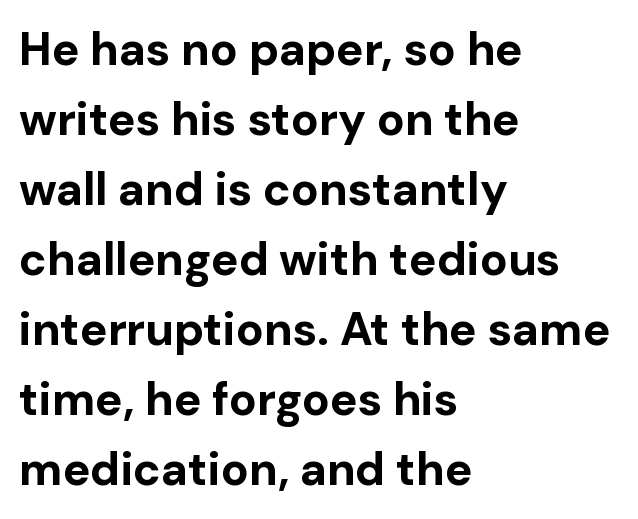
The image shows 46 px bold sans-serif type, upright; set left-aligned, normal line spacing (1.52x), normal letter spacing, not underlined; low stroke contrast and a medium x-height.
